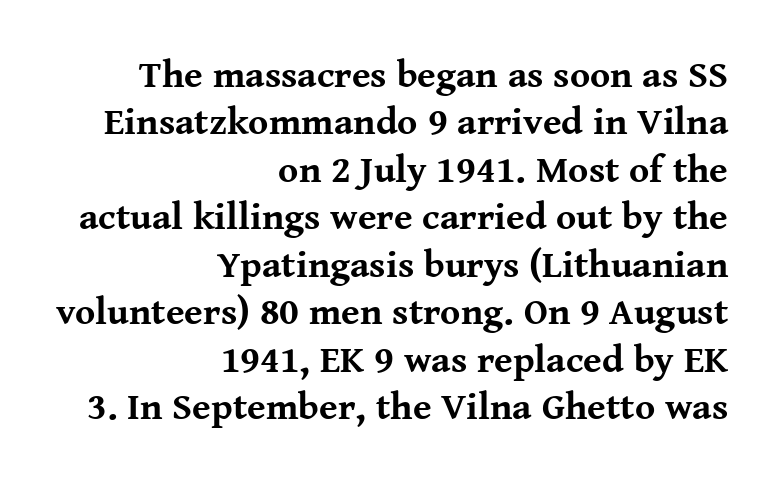
Observe the serifs anchoring each vertical stroke in this sample. Glance below the letters and you will spot only blank space. Vertically, the passage feels balanced, rows spaced as you'd expect. Character widths vary here, with narrow letters taking less room than wide ones. Where is the straight margin? On the right.
